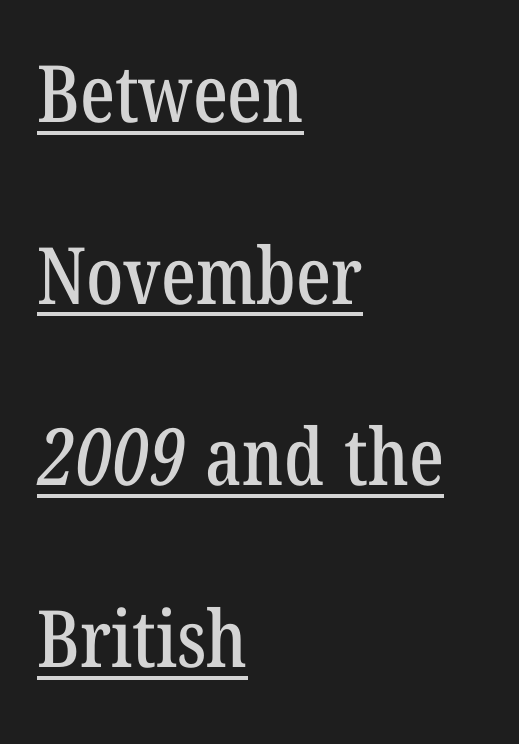
Where is the straight margin? On the left. You could call the tracking neutral — neither tight nor loose. Loosely led — the rows are spread out. Looks like someone drew a line under every word here. The glyphs in this specimen are seriffed.
